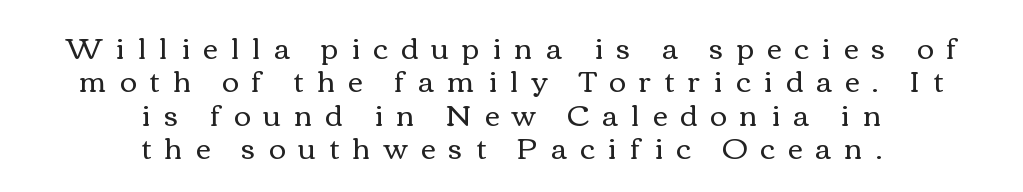
No extra ink here — the face is not bold. Letters rest on an invisible, unmarked baseline. Posture: vertical. Leading is clearly below the norm, producing a dense column. Between one letter and the next there's a generous, obvious gap. Think of a printed novel: that variable character pitch is what you see here.
